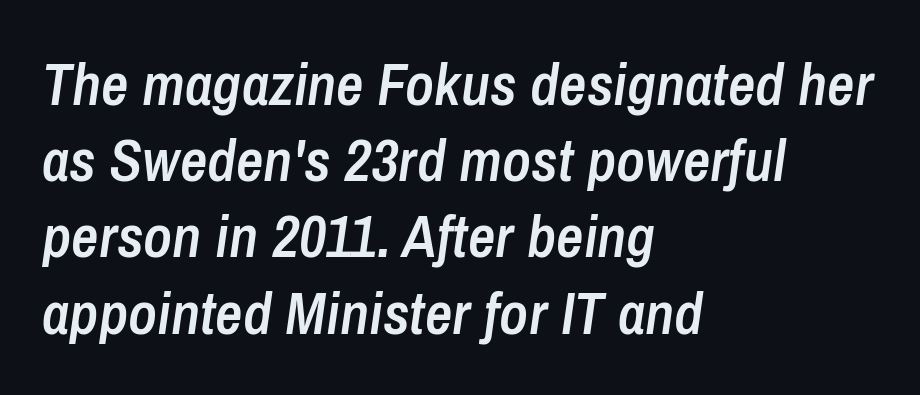
The image shows 60 px semibold, condensed type, italic (leaning right); set left-aligned, normal line spacing (1.27x), normal letter spacing, not underlined; low stroke contrast and a medium x-height.
